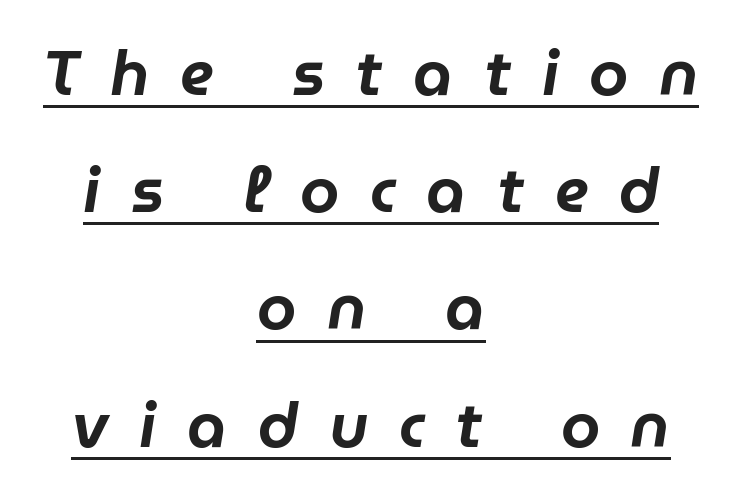
The image shows 63 px text type, italic (leaning right); set centered, line spacing 1.86x, unusually wide letter spacing (+0.49 em), underlined; low stroke contrast and a medium x-height.
